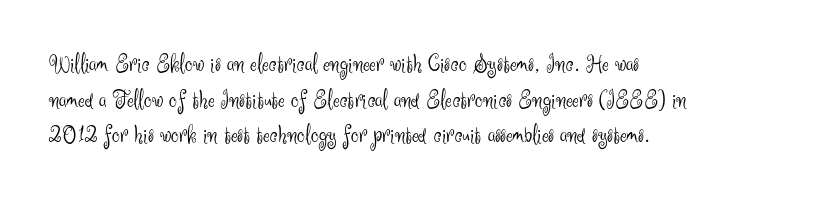
The image shows 25 px text type, upright; set left-aligned, normal line spacing (1.43x), normal letter spacing, not underlined.
